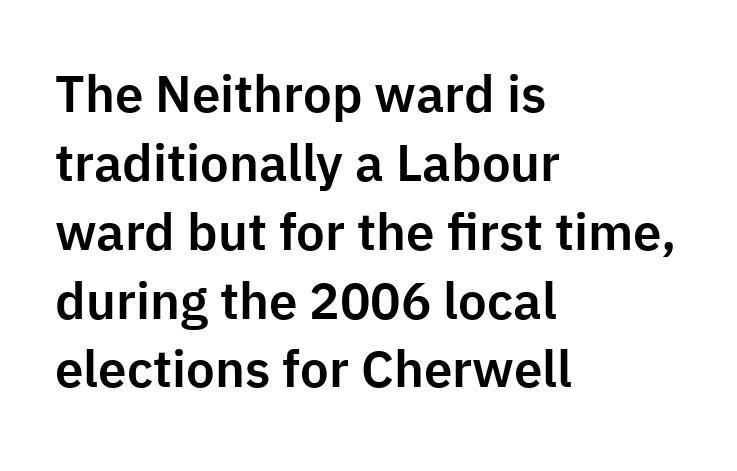
Q: Is the text italic (slanted)? A: No, it is upright.
Q: Is the typeface a serif or a sans-serif typeface? A: Sans-serif.
Q: Is the text underlined? A: No.
Q: How is the paragraph aligned? A: Left-aligned.
Q: Is the spacing between letters normal or unusually wide? A: Normal.
Q: Is the spacing between lines tight, normal or loose? A: Normal.
Q: Width (condensed, normal, or wide)? A: Normal.
Q: Stroke contrast? A: Low.
Q: x-height? A: Medium.
Q: Monospaced? A: No.
